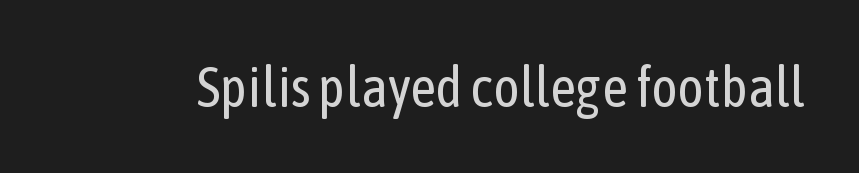
The letterforms sit shoulder to shoulder at normal distance. No word sits above an underline. Italic: no, the glyphs are upright roman. Counters stay open thanks to moderate or lighter strokes.
